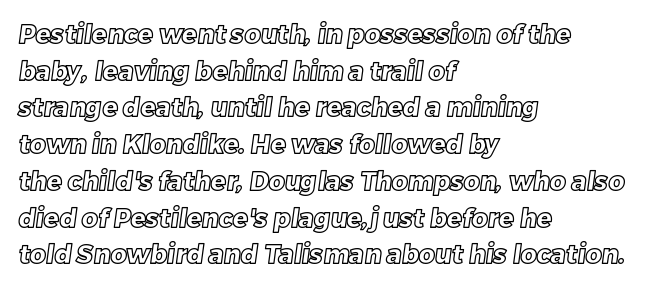
{"underline": "no", "align": "left", "line_spacing": "normal", "line_spacing_ratio": 1.47, "letter_spacing": "normal", "letter_spacing_em": 0.0, "glyph_px": 25}
